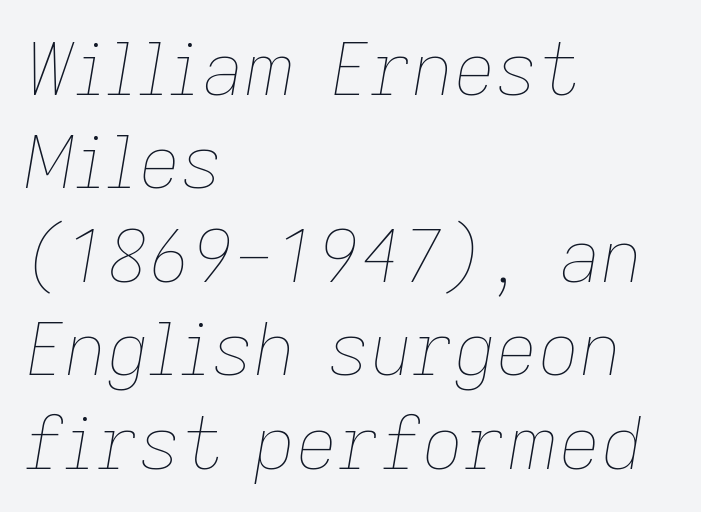
Q: Is the text bold? A: No.
Q: Is the text italic (slanted)? A: Yes, it leans right by about 9 degrees.
Q: Is the text underlined? A: No.
Q: How is the paragraph aligned? A: Left-aligned.
Q: Is the spacing between letters normal or unusually wide? A: Normal.
Q: Is the spacing between lines tight, normal or loose? A: Normal.
Q: Width (condensed, normal, or wide)? A: Normal.
Q: Stroke contrast? A: Low.
Q: x-height? A: Medium.
Q: Monospaced? A: No.
